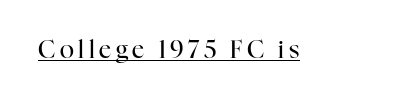
This reads as an unemphasized weight, regular at the heaviest. A typographer would call this underscored text. Posture: upright roman.
